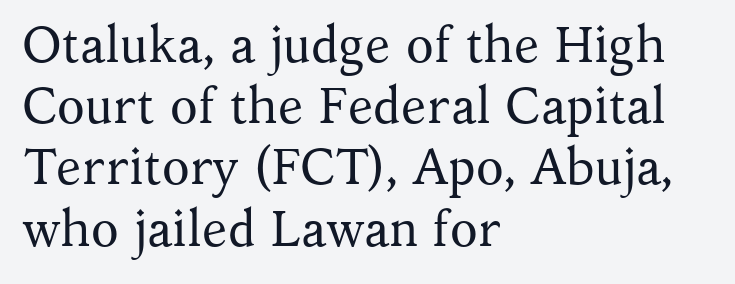
Q: Is the text bold? A: No.
Q: Is the text italic (slanted)? A: No, it is upright.
Q: Is the typeface a serif or a sans-serif typeface? A: Serif.
Q: Is the text underlined? A: No.
Q: How is the paragraph aligned? A: Left-aligned.
Q: Is the spacing between letters normal or unusually wide? A: Normal.
Q: Width (condensed, normal, or wide)? A: Normal.
Q: Stroke contrast? A: Medium.
Q: x-height? A: Medium.
Q: Monospaced? A: No.
